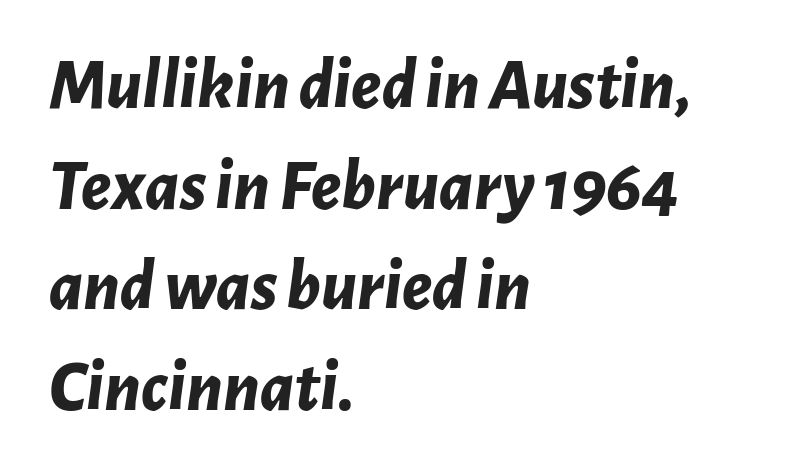
Q: Is the text bold? A: Yes.
Q: Is the text italic (slanted)? A: Yes, it leans right by about 7 degrees.
Q: Is the text underlined? A: No.
Q: How is the paragraph aligned? A: Left-aligned.
Q: Is the spacing between letters normal or unusually wide? A: Normal.
Q: Is the spacing between lines tight, normal or loose? A: Normal.
Q: Width (condensed, normal, or wide)? A: Normal.
Q: Stroke contrast? A: Low.
Q: x-height? A: Medium.
Q: Monospaced? A: No.
